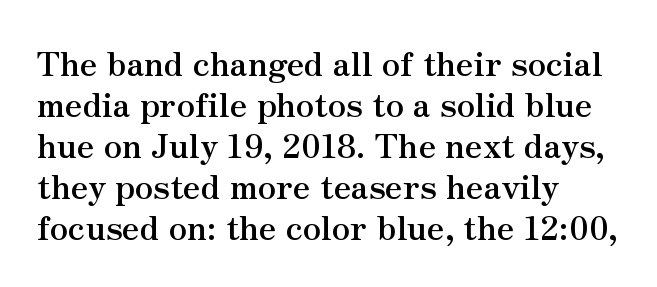
Q: Is the text bold? A: Yes.
Q: Is the text italic (slanted)? A: No, it is upright.
Q: Is the typeface a serif or a sans-serif typeface? A: Serif.
Q: Is the text underlined? A: No.
Q: How is the paragraph aligned? A: Left-aligned.
Q: Is the spacing between letters normal or unusually wide? A: Normal.
Q: Width (condensed, normal, or wide)? A: Normal.
Q: Stroke contrast? A: Medium.
Q: x-height? A: Small.
Q: Monospaced? A: No.
